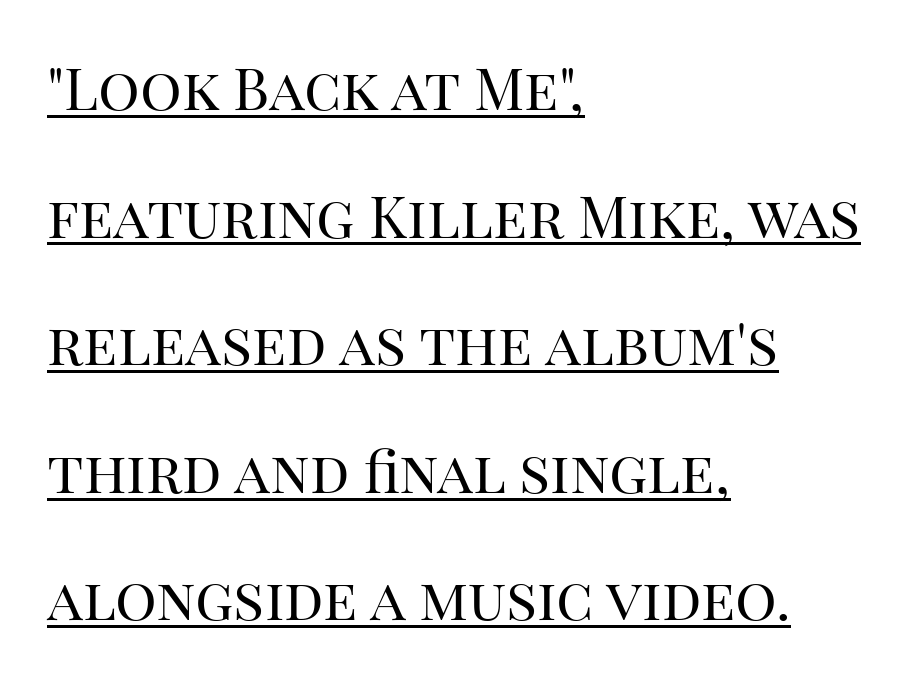
Q: Is the text bold? A: No.
Q: Is the text italic (slanted)? A: No, it is upright.
Q: Is the typeface a serif or a sans-serif typeface? A: Serif.
Q: Is the text underlined? A: Yes.
Q: How is the paragraph aligned? A: Left-aligned.
Q: Is the spacing between letters normal or unusually wide? A: Normal.
Q: Is the spacing between lines tight, normal or loose? A: Loose.
Q: Width (condensed, normal, or wide)? A: Normal.
Q: Stroke contrast? A: High.
Q: x-height? A: Large.
Q: Monospaced? A: No.
